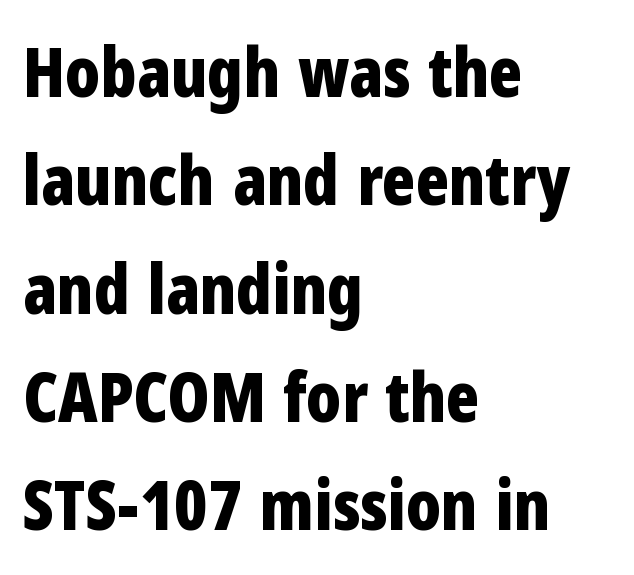
{"serif": "no", "italic": "no", "bold": "yes", "weight": "bold", "width": "condensed", "stroke_contrast": "low", "x_height": "medium", "monospaced": "no", "underline": "no", "align": "left", "line_spacing": "normal", "line_spacing_ratio": 1.57, "letter_spacing": "normal", "letter_spacing_em": 0.0, "glyph_px": 69}
